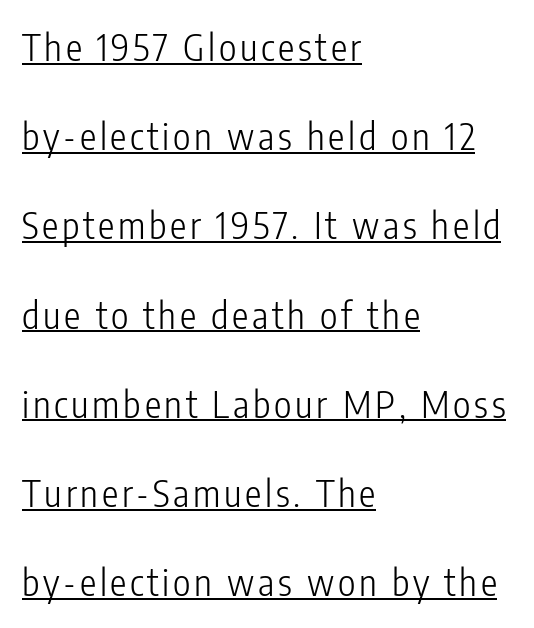
{"serif": "no", "italic": "no", "bold": "no", "weight": "light", "width": "condensed", "stroke_contrast": "low", "x_height": "medium", "monospaced": "no", "underline": "yes", "align": "left", "line_spacing": "loose", "line_spacing_ratio": 2.41, "glyph_px": 37}
